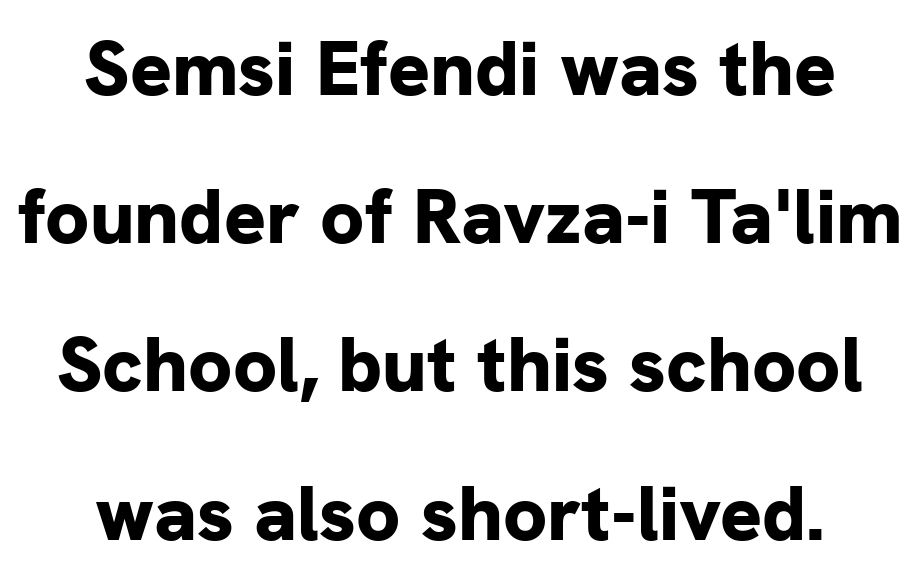
The text block is weighted toward neither margin, spreading evenly from the middle. Each letter's strokes conclude bluntly, with no projecting serifs. Look at the tracking — it's just the regular setting, nothing added. The passage shown stacks its lines with a broad gap. Honestly, there is no underline to notice here at all. The rendering uses a bold face; every stroke is thick and dark.
